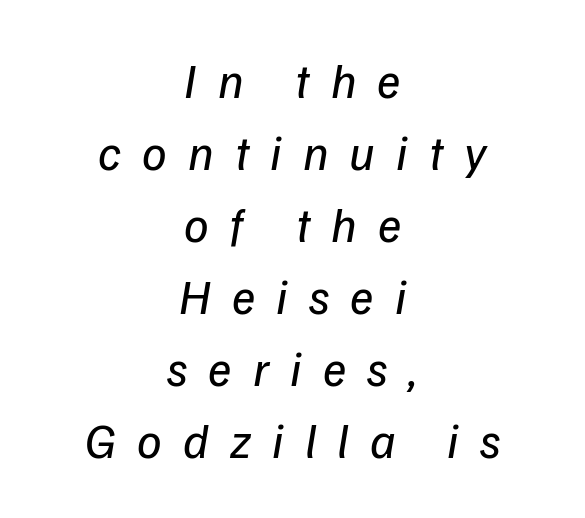
If you measured baseline to baseline, you'd find a middling distance. Clear beneath every line of the passage. Caption: face not bold, strokes unweighted. Rendered with sloped, italic letterforms. These lines are centered, leaving both edges ragged. Each letter keeps its own natural width here, so spacing adapts to shape.
